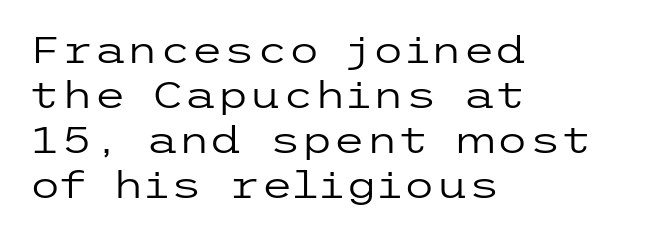
The image shows 37 px regular-weight, wide sans-serif type, upright; set left-aligned, line spacing 1.22x, normal letter spacing, not underlined; low stroke contrast and a medium x-height.
